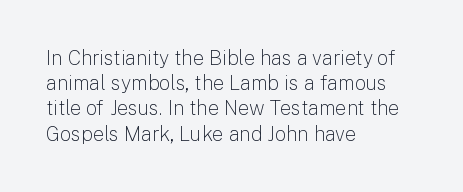
Q: Is the text bold? A: No.
Q: Is the text italic (slanted)? A: No, it is upright.
Q: Is the text underlined? A: No.
Q: How is the paragraph aligned? A: Left-aligned.
Q: Is the spacing between letters normal or unusually wide? A: Normal.
Q: Is the spacing between lines tight, normal or loose? A: Normal.
